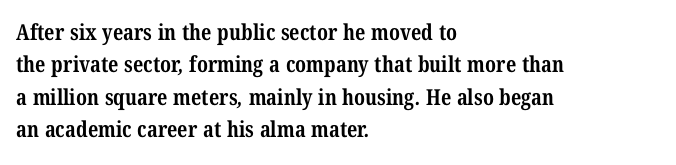
The image shows 22 px bold type; set left-aligned, normal line spacing (1.47x), normal letter spacing, not underlined.
